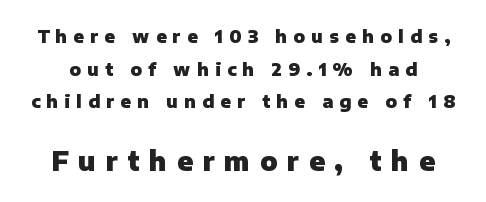
The image shows 26 px bold type, upright; set loose line spacing (1.92x), unusually wide letter spacing (+0.37 em), not underlined; the second (bottom) block is 1.53x larger.
